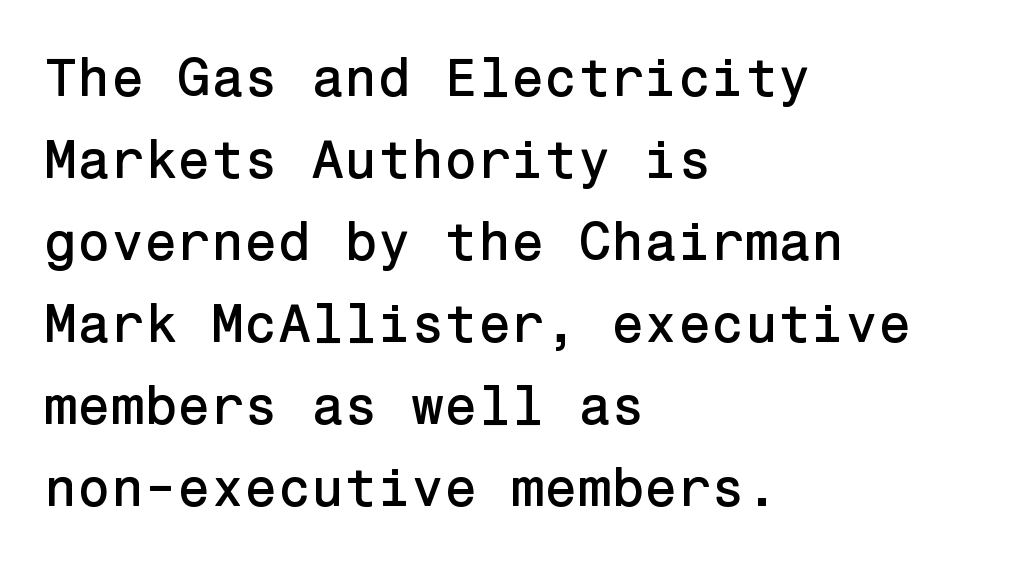
Q: Is the text italic (slanted)? A: No, it is upright.
Q: Is the typeface a serif or a sans-serif typeface? A: Sans-serif.
Q: Is the text underlined? A: No.
Q: How is the paragraph aligned? A: Left-aligned.
Q: Is the spacing between letters normal or unusually wide? A: Normal.
Q: Is the spacing between lines tight, normal or loose? A: Normal.
Q: Width (condensed, normal, or wide)? A: Normal.
Q: Stroke contrast? A: Low.
Q: x-height? A: Medium.
